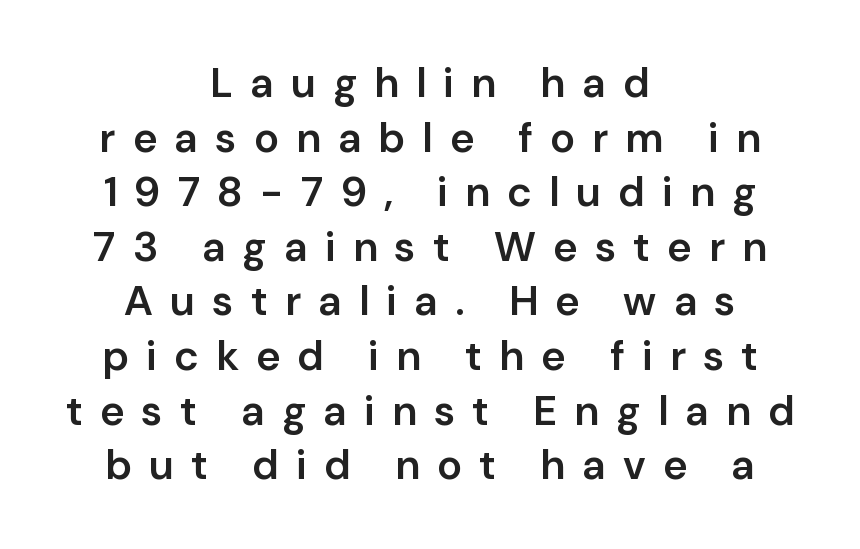
The face used here is proportionally spaced, like ordinary book or web type. The specimen reads as upright at a glance. This sample keeps an unexceptional amount of space between lines. Caption: expanded tracking, letters set apart. Just letters on the line, the space beneath them empty. Where is the straight margin? There isn't one; the lines are centered.
